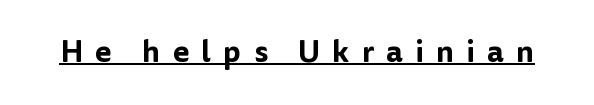
Q: Is the text italic (slanted)? A: No, it is upright.
Q: Is the typeface a serif or a sans-serif typeface? A: Sans-serif.
Q: Is the text underlined? A: Yes.
Q: Is the spacing between letters normal or unusually wide? A: Unusually wide.
Q: Width (condensed, normal, or wide)? A: Normal.
Q: Stroke contrast? A: Low.
Q: x-height? A: Medium.
Q: Monospaced? A: No.
